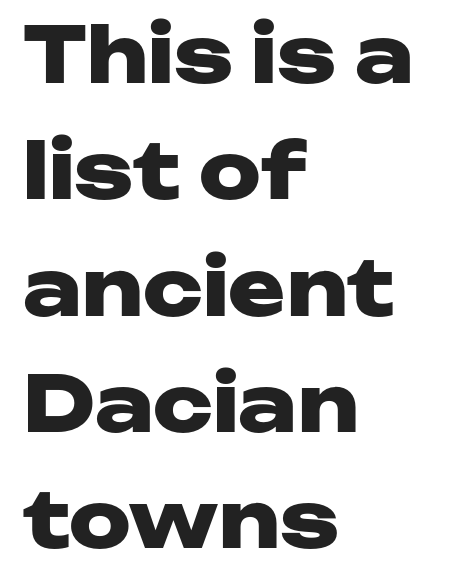
{"serif": "no", "italic": "no", "bold": "yes", "weight": "heavy", "width": "wide", "stroke_contrast": "low", "x_height": "medium", "monospaced": "no", "underline": "no", "align": "left", "line_spacing": "normal", "line_spacing_ratio": 1.51, "letter_spacing": "normal", "letter_spacing_em": 0.0, "glyph_px": 77}
